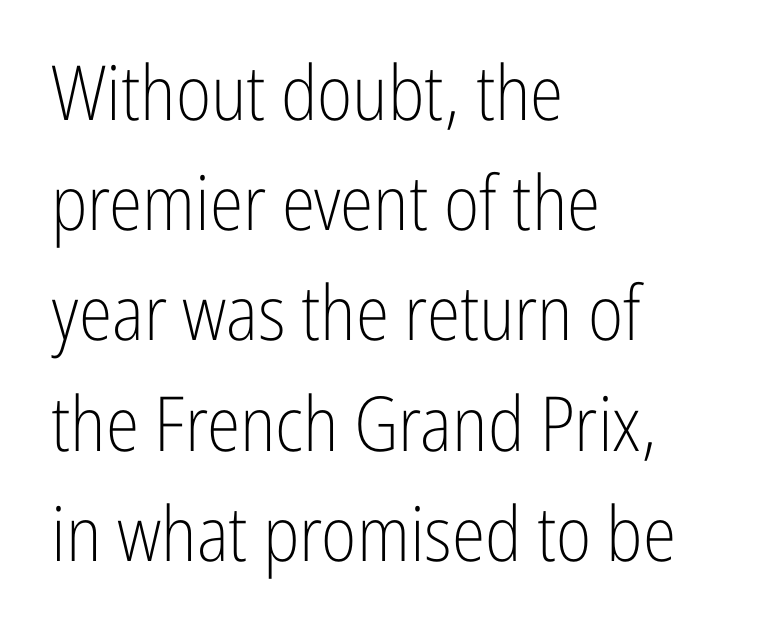
Look at the tracking — it's just the regular setting, nothing added. A sans-serif font was chosen for this passage. Summary of weight: not heavy and not bold. How would I describe the line gaps? Plain and ordinary. Bare-footed words on every line. Varying glyph widths throughout — classic text-font behaviour.
